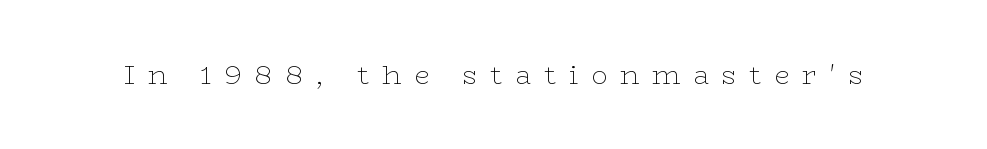
The image shows 27 px text type, upright; set unusually wide letter spacing (+0.48 em), not underlined.
